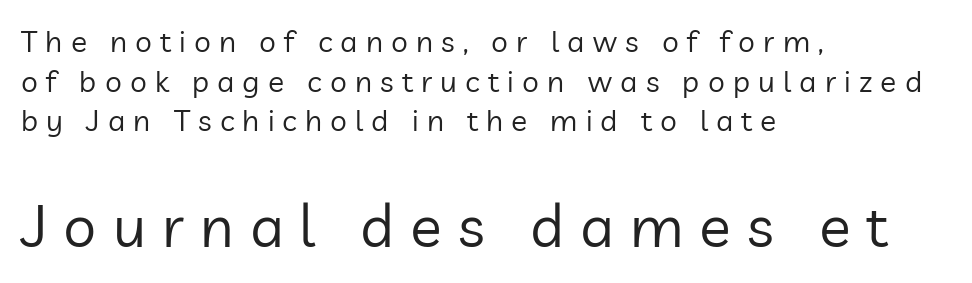
Q: Is the text bold? A: No.
Q: Is the text italic (slanted)? A: No, it is upright.
Q: Is the typeface a serif or a sans-serif typeface? A: Sans-serif.
Q: Is the text underlined? A: No.
Q: How is the paragraph aligned? A: Left-aligned.
Q: Is the spacing between letters normal or unusually wide? A: Unusually wide.
Q: Is the spacing between lines tight, normal or loose? A: Normal.
Q: Which block of text is set in a larger size, the first (top) or the second (bottom)? A: The second (bottom) one.
Q: Width (condensed, normal, or wide)? A: Normal.
Q: Stroke contrast? A: Low.
Q: x-height? A: Medium.
Q: Monospaced? A: No.
